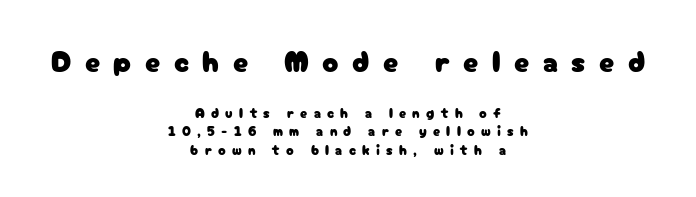
The image shows 30 px sans-serif type, upright; set centered, normal line spacing (1.32x), unusually wide letter spacing (+0.45 em), not underlined; the first (top) block is 2.14x larger; low stroke contrast and a medium x-height.
